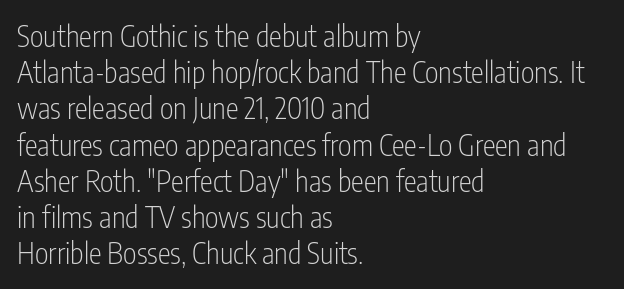
Q: Is the text bold? A: No.
Q: Is the text italic (slanted)? A: No, it is upright.
Q: Is the typeface a serif or a sans-serif typeface? A: Sans-serif.
Q: Is the text underlined? A: No.
Q: How is the paragraph aligned? A: Left-aligned.
Q: Is the spacing between letters normal or unusually wide? A: Normal.
Q: Is the spacing between lines tight, normal or loose? A: Normal.
Q: Width (condensed, normal, or wide)? A: Condensed.
Q: Stroke contrast? A: Low.
Q: x-height? A: Medium.
Q: Monospaced? A: No.
